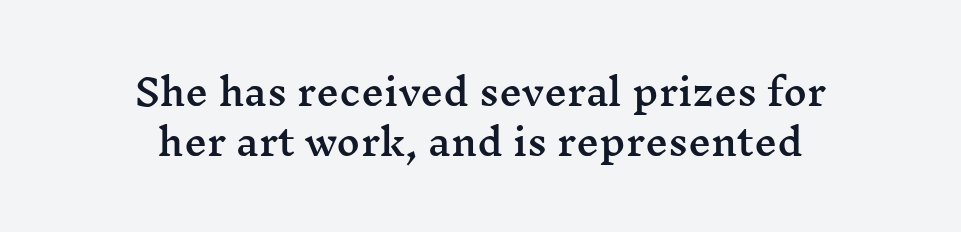
You can tell from the footed stems that serif type was used. Type without underlining. Look at the tracking — it's just the regular setting, nothing added. The whitespace from short lines is split evenly between both sides.
